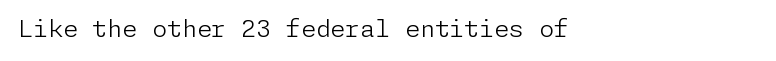
{"italic": "no", "bold": "no", "underline": "no", "align": "left", "letter_spacing": "normal", "letter_spacing_em": 0.0, "glyph_px": 24}
